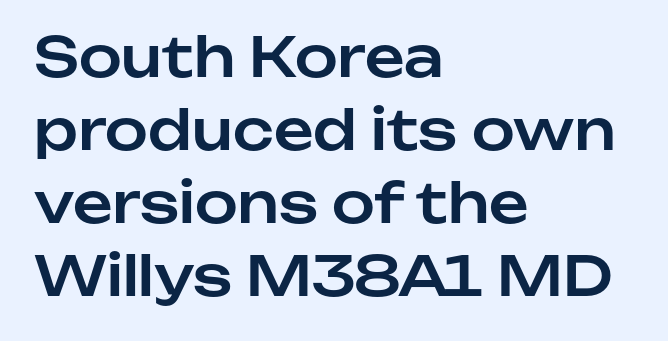
Rendered with straight, roman letterforms. The setting favours the left margin, as ordinary paragraphs usually do. A normal amount of white space separates one row of letters from the next. Font category for this specimen: sans-serif. Default kerning and tracking; the words read as compact shapes.
